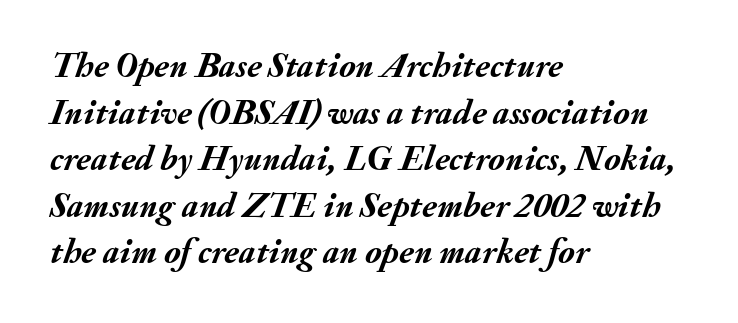
Q: Is the text bold? A: Yes.
Q: Is the text italic (slanted)? A: Yes, it leans right by about 20 degrees.
Q: Is the text underlined? A: No.
Q: How is the paragraph aligned? A: Left-aligned.
Q: Is the spacing between letters normal or unusually wide? A: Normal.
Q: Is the spacing between lines tight, normal or loose? A: Normal.
Q: Width (condensed, normal, or wide)? A: Normal.
Q: Stroke contrast? A: Medium.
Q: x-height? A: Small.
Q: Monospaced? A: No.
